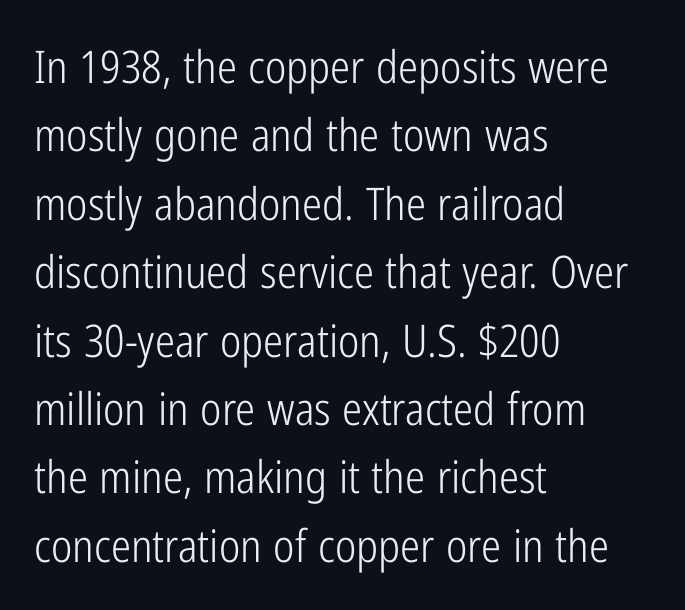
{"serif": "no", "italic": "no", "bold": "no", "weight": "light", "width": "condensed", "stroke_contrast": "low", "x_height": "medium", "monospaced": "no", "underline": "no", "align": "left", "line_spacing": "normal", "line_spacing_ratio": 1.52, "letter_spacing": "normal", "letter_spacing_em": 0.0, "glyph_px": 45}
